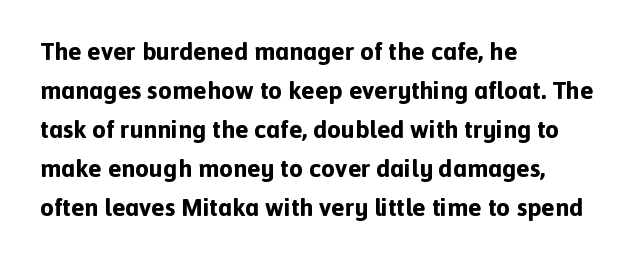
The image shows 25 px bold type, upright; set left-aligned, normal line spacing (1.56x), normal letter spacing, not underlined.
